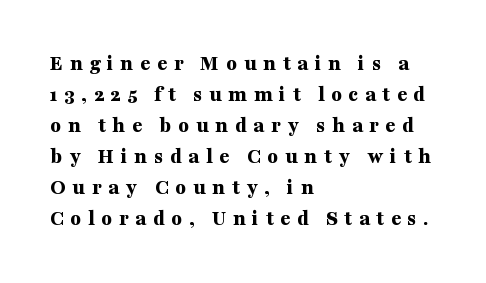
A bare baseline throughout the passage. Characters follow at a spacing far wider than the type designer built in. Interline gaps are of average width in this sample. The paragraph has a hard left edge and a soft right edge. It's the straight-up-and-down kind of type. These lines carry a lot of weight — the face is fully bold.
